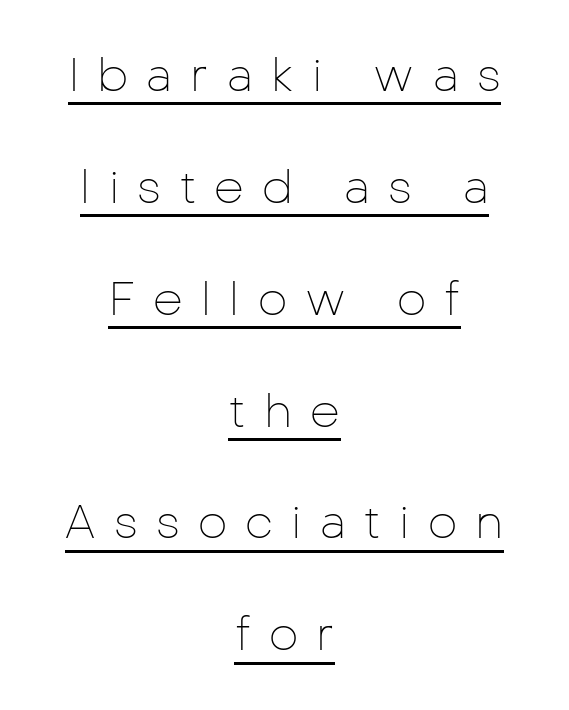
The image shows 47 px thin sans-serif type, upright; set centered, loose line spacing (2.38x), unusually wide letter spacing (+0.39 em), underlined; low stroke contrast and a medium x-height.
